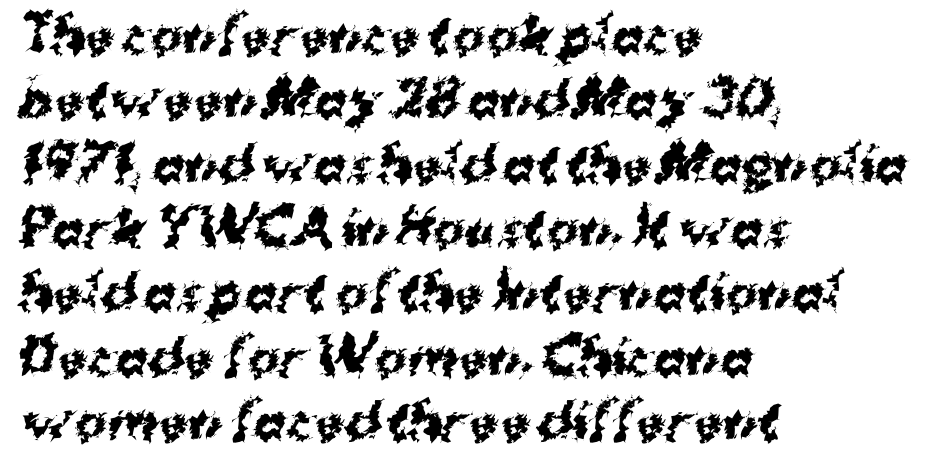
{"serif": "no", "bold": "yes", "weight": "bold", "width": "normal", "stroke_contrast": "medium", "x_height": "medium", "monospaced": "no", "underline": "no", "align": "left", "line_spacing": "normal", "line_spacing_ratio": 1.34, "letter_spacing": "normal", "letter_spacing_em": 0.0, "glyph_px": 48}
